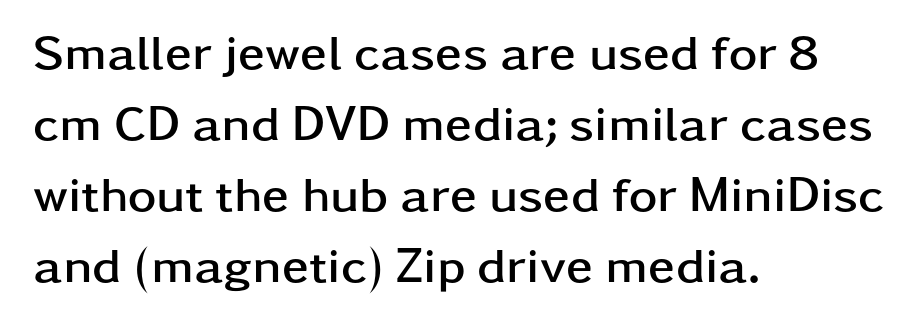
{"serif": "no", "italic": "no", "bold": "yes", "weight": "semibold", "width": "wide", "stroke_contrast": "low", "x_height": "medium", "monospaced": "no", "underline": "no", "align": "left", "line_spacing": "normal", "line_spacing_ratio": 1.45, "letter_spacing": "normal", "letter_spacing_em": 0.0, "glyph_px": 49}
